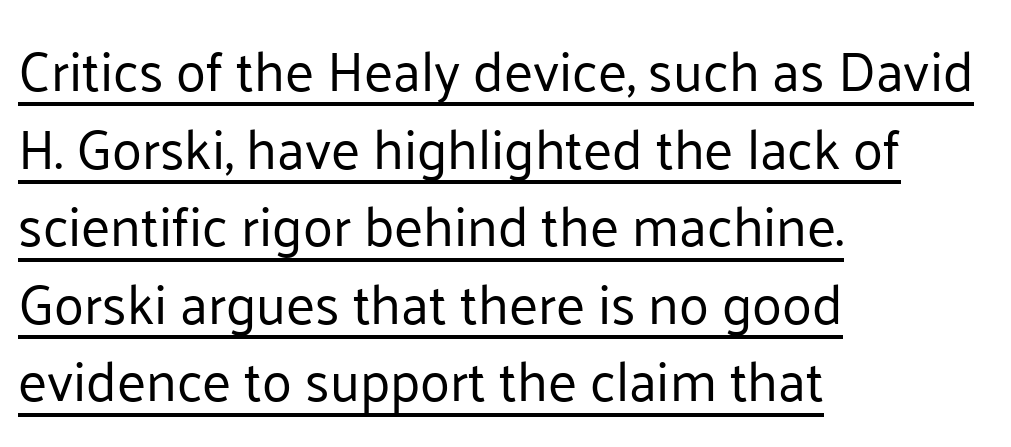
Q: Is the text bold? A: No.
Q: Is the text italic (slanted)? A: No, it is upright.
Q: Is the typeface a serif or a sans-serif typeface? A: Sans-serif.
Q: Is the text underlined? A: Yes.
Q: How is the paragraph aligned? A: Left-aligned.
Q: Is the spacing between letters normal or unusually wide? A: Normal.
Q: Is the spacing between lines tight, normal or loose? A: Normal.
Q: Width (condensed, normal, or wide)? A: Normal.
Q: Stroke contrast? A: Low.
Q: x-height? A: Medium.
Q: Monospaced? A: No.
